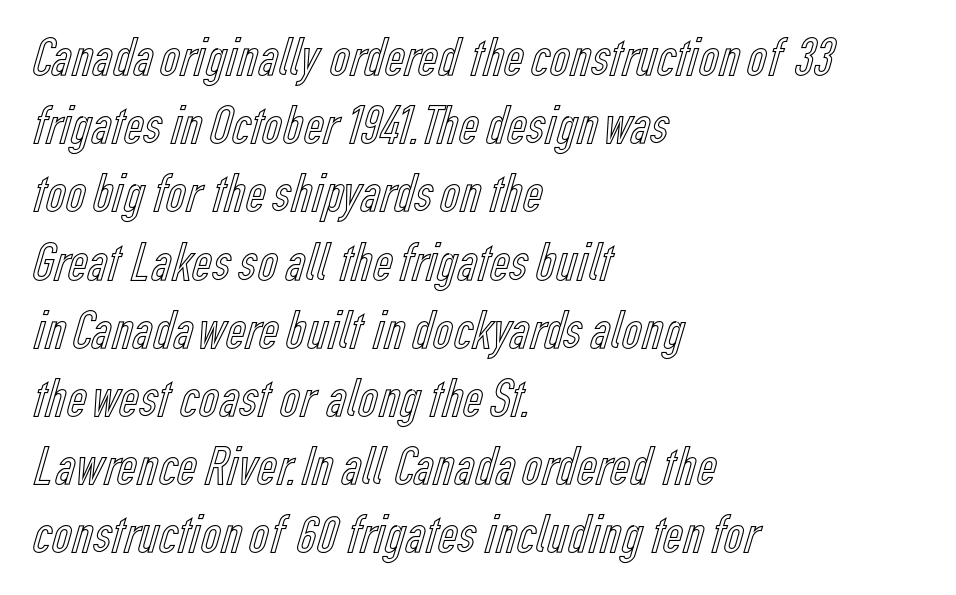
{"width": "condensed", "x_height": "medium", "monospaced": "no", "underline": "no", "align": "left", "line_spacing_ratio": 1.24, "letter_spacing": "normal", "letter_spacing_em": 0.0, "glyph_px": 55}
